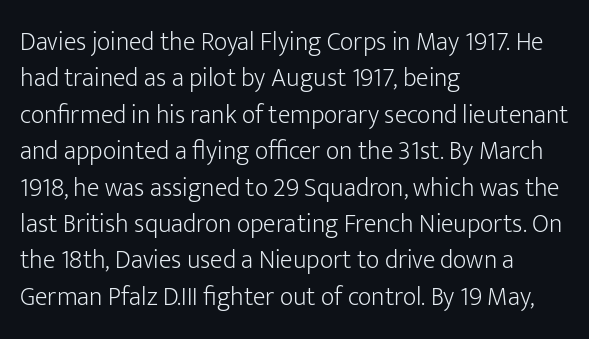
The image shows 26 px text type, upright; set left-aligned, normal line spacing (1.4x), normal letter spacing, not underlined.
